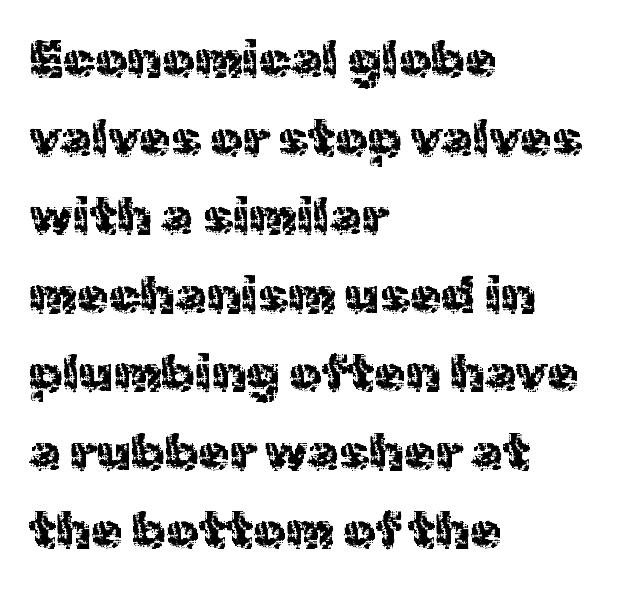
{"serif": "no", "italic": "no", "width": "normal", "x_height": "medium", "monospaced": "no", "underline": "no", "align": "left", "line_spacing": "normal", "line_spacing_ratio": 1.54, "letter_spacing": "normal", "letter_spacing_em": 0.0, "glyph_px": 51}
